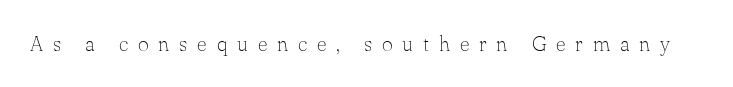
Heaviness? Minimal to ordinary, like unemphasized prose. Glance below the letters and you will spot only blank space. The letters stand upright; this is a roman face. The letters are spread apart with noticeably loose tracking.
